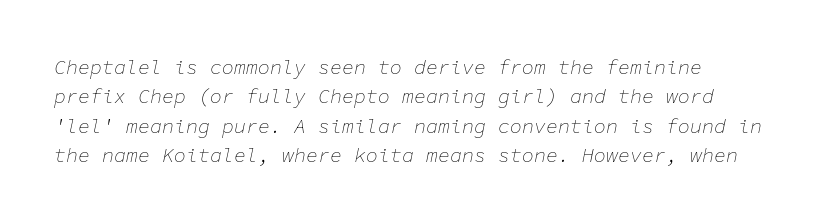
The image shows 20 px text type, italic (leaning right); set normal line spacing (1.47x), normal letter spacing, not underlined.
